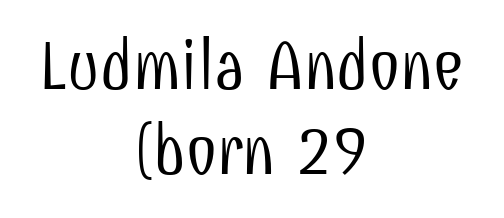
Note: no serifs on the glyphs. This rendering features lettering with no underline. You could not count columns in this text — the font is proportionally spaced. Counters stay open thanks to moderate or lighter strokes.
